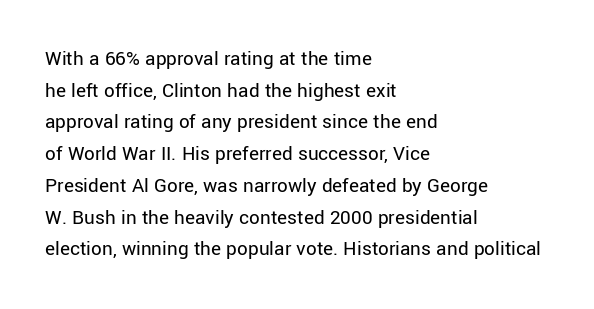
{"italic": "no", "bold": "no", "underline": "no", "align": "left", "line_spacing": "normal", "line_spacing_ratio": 1.51, "letter_spacing": "normal", "letter_spacing_em": 0.0, "glyph_px": 21}
